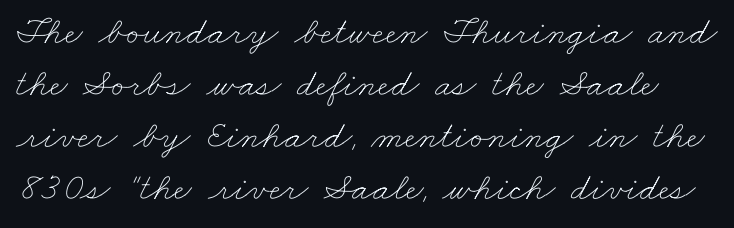
The image shows 39 px thin, wide type; set normal line spacing (1.33x), normal letter spacing, not underlined; low stroke contrast and a small x-height.
